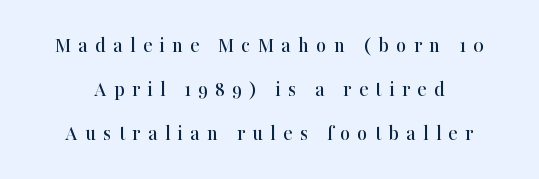
{"italic": "no", "underline": "no", "line_spacing": "loose", "line_spacing_ratio": 2.0, "letter_spacing": "wide", "letter_spacing_em": 0.32, "glyph_px": 22}
